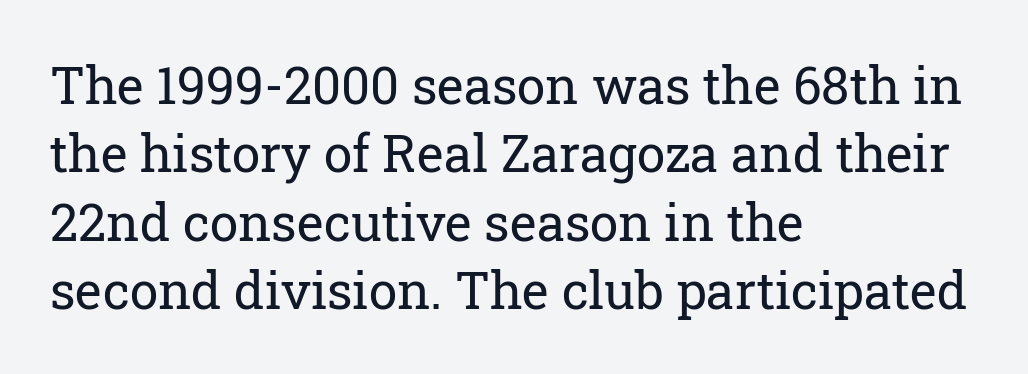
{"serif": "yes", "italic": "no", "bold": "no", "weight": "regular", "width": "normal", "stroke_contrast": "low", "x_height": "medium", "monospaced": "no", "underline": "no", "align": "left", "line_spacing": "normal", "line_spacing_ratio": 1.34, "letter_spacing": "normal", "letter_spacing_em": 0.0, "glyph_px": 51}
